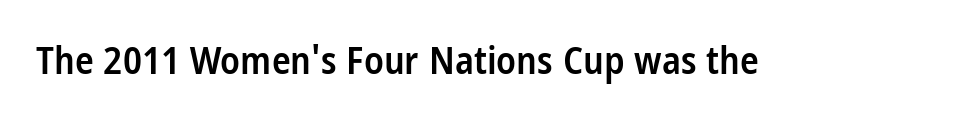
The image shows 39 px semibold, condensed sans-serif type, upright; set normal letter spacing, not underlined; low stroke contrast and a large x-height.
